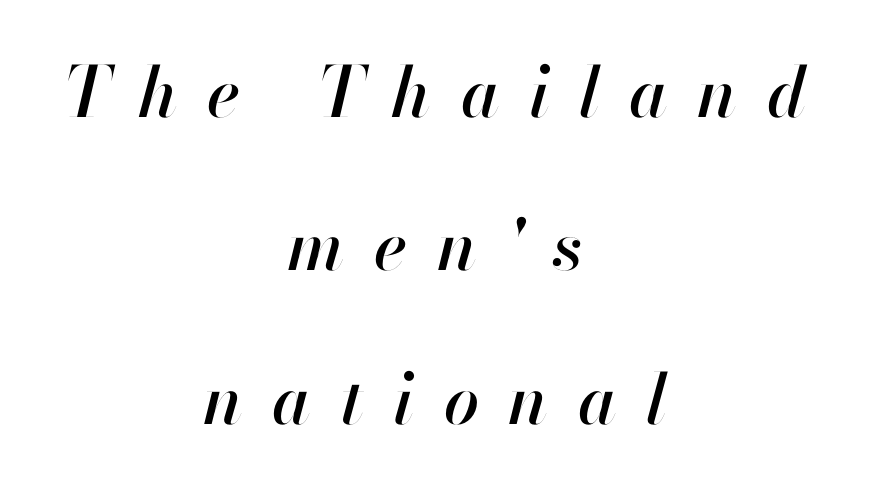
An italicized treatment has been applied to the whole sample. Think of a printed novel: that variable character pitch is what you see here. Widely set lines give the paragraph a tall, airy silhouette. The lines are quadded center. Lines of text with bare space underneath. What stands out about the letter spacing? Its width — letters are far apart.
